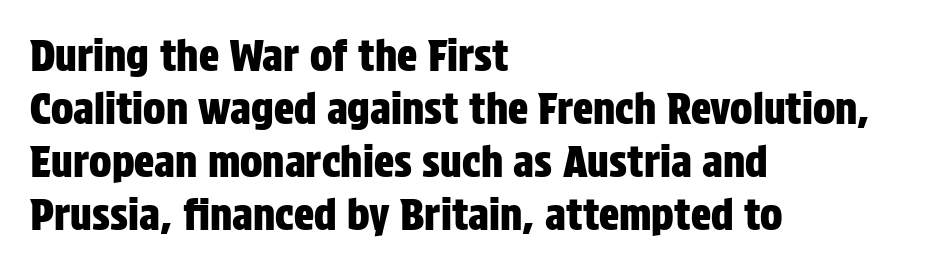
{"serif": "no", "italic": "no", "width": "condensed", "stroke_contrast": "low", "x_height": "large", "monospaced": "no", "underline": "no", "align": "left", "line_spacing": "normal", "line_spacing_ratio": 1.26, "letter_spacing": "normal", "letter_spacing_em": 0.0, "glyph_px": 42}
